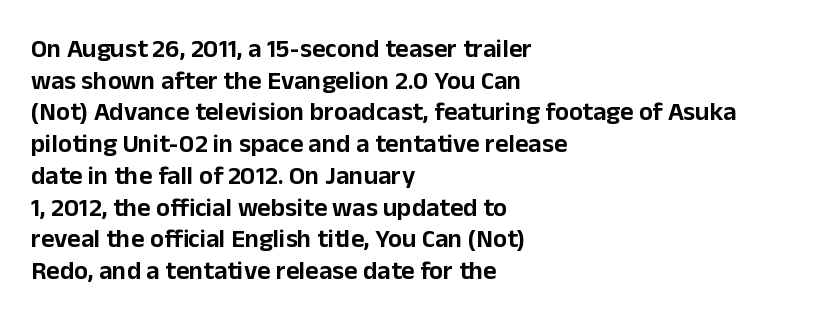
Q: Is the text italic (slanted)? A: No, it is upright.
Q: Is the text underlined? A: No.
Q: How is the paragraph aligned? A: Left-aligned.
Q: Is the spacing between letters normal or unusually wide? A: Normal.
